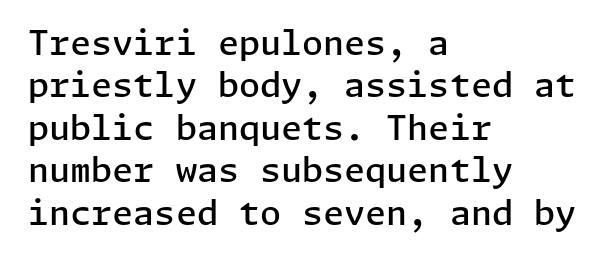
The image shows 34 px semibold sans-serif type, upright; set left-aligned, normal line spacing (1.25x), normal letter spacing, not underlined; low stroke contrast and a medium x-height.
